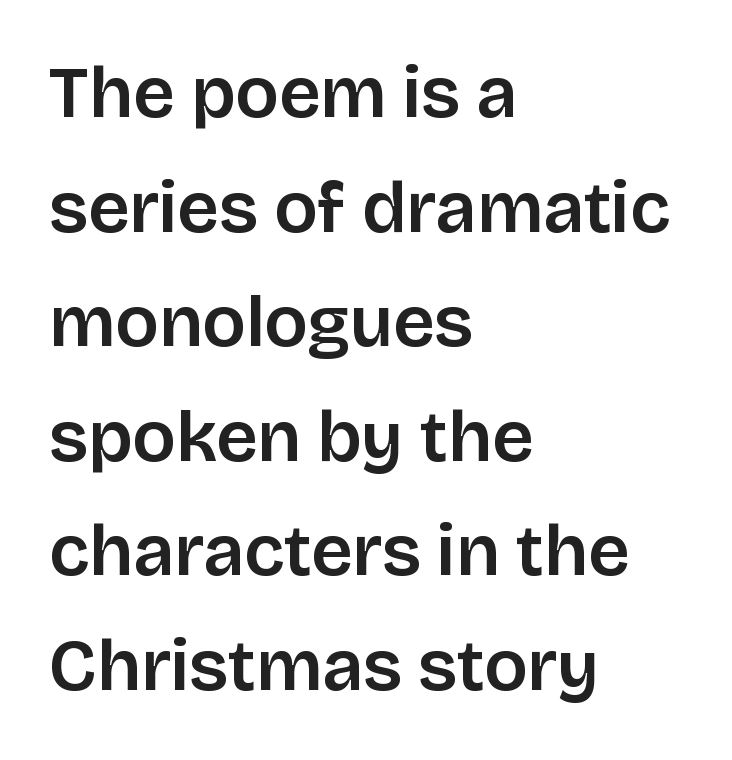
Nope, no serifs anywhere on these letters. The words here are not underlined. Here the glyphs are tracked normally, forming tight word shapes. The passage shown is typed in a proportional face where columns would drift. Does the leading feel generous? No, just average. Which margin do the lines hug? The left one — the right edge is uneven.
